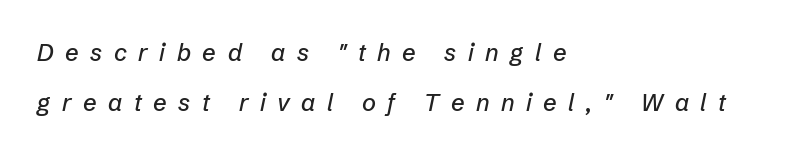
{"italic": "yes", "lean": "right", "slant_degrees": 12, "underline": "no", "align": "left", "line_spacing": "loose", "line_spacing_ratio": 2.08, "letter_spacing": "wide", "letter_spacing_em": 0.48, "glyph_px": 24}
